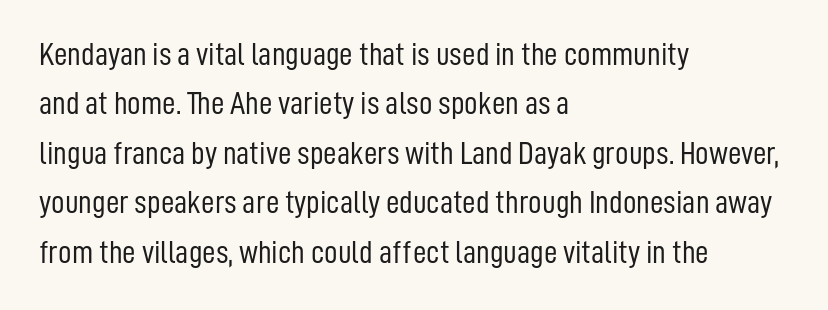
{"serif": "no", "italic": "no", "bold": "no", "weight": "light", "width": "condensed", "stroke_contrast": "low", "x_height": "medium", "monospaced": "no", "underline": "no", "align": "left", "line_spacing": "normal", "line_spacing_ratio": 1.5, "letter_spacing": "normal", "letter_spacing_em": 0.0, "glyph_px": 33}
